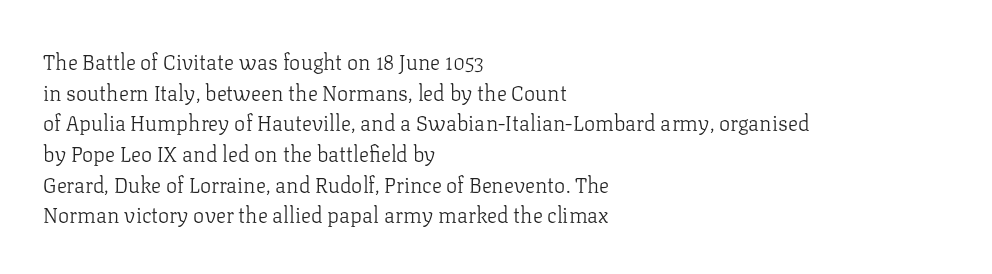
Q: Is the text bold? A: No.
Q: Is the text italic (slanted)? A: No, it is upright.
Q: Is the text underlined? A: No.
Q: How is the paragraph aligned? A: Left-aligned.
Q: Is the spacing between letters normal or unusually wide? A: Normal.
Q: Is the spacing between lines tight, normal or loose? A: Normal.
